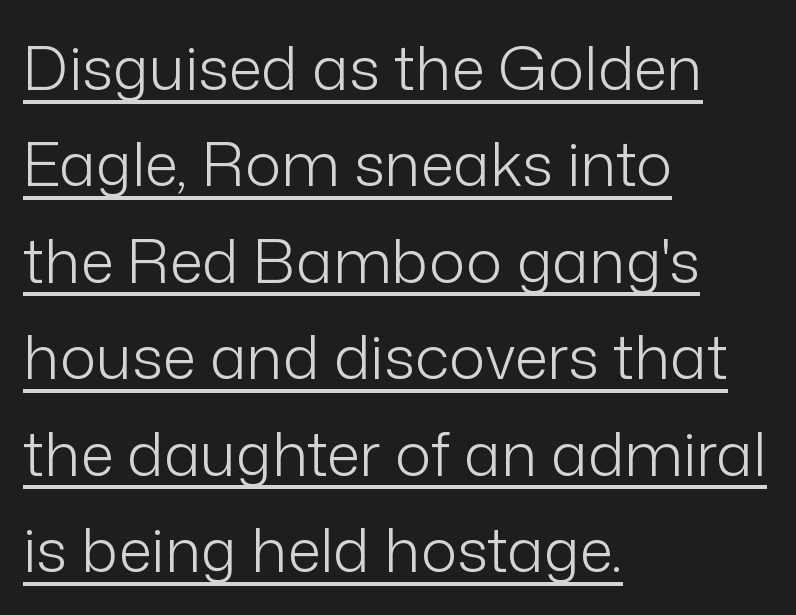
This sample keeps an unexceptional amount of space between lines. The type family on display is of the sans-serif kind. Where is the straight margin? On the left. Is this a fixed-width face? No — the glyphs have proportional, varying widths.
